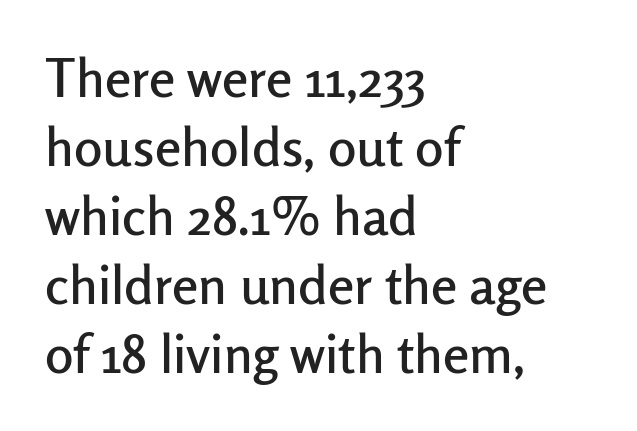
The image shows 53 px sans-serif type, upright; set left-aligned, normal line spacing (1.3x), normal letter spacing, not underlined; low stroke contrast and a medium x-height.
